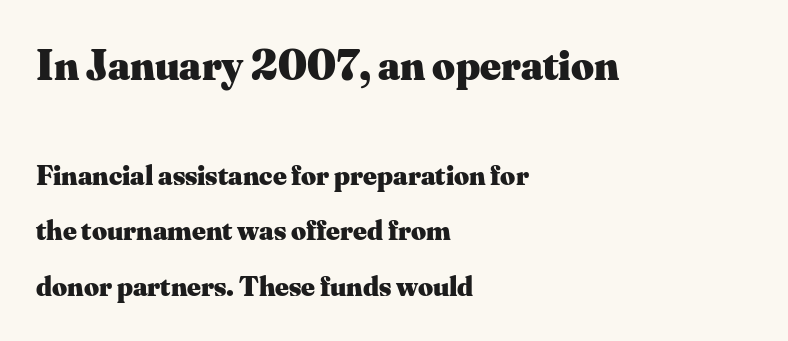
{"serif": "yes", "italic": "no", "bold": "yes", "weight": "heavy", "width": "normal", "stroke_contrast": "medium", "x_height": "small", "monospaced": "no", "underline": "no", "align": "left", "line_spacing": "loose", "line_spacing_ratio": 1.92, "letter_spacing": "normal", "letter_spacing_em": 0.0, "larger_block": "first", "size_ratio": 1.52, "glyph_px": 44}
